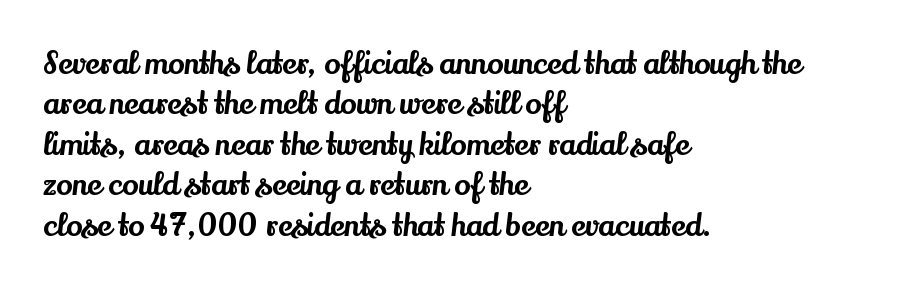
{"serif": "yes", "width": "normal", "stroke_contrast": "medium", "x_height": "small", "monospaced": "no", "underline": "no", "align": "left", "line_spacing": "normal", "line_spacing_ratio": 1.35, "letter_spacing": "normal", "letter_spacing_em": 0.0, "glyph_px": 30}
